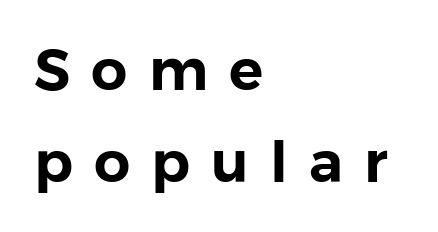
Whoever set this chose a conventional vertical rhythm. The glyphs are unaccompanied by any horizontal stroke below them. Typographically, this falls in the sans-serif category. The text block is weighted toward the left margin, trailing off unevenly rightward. Between one letter and the next there's a generous, obvious gap.
